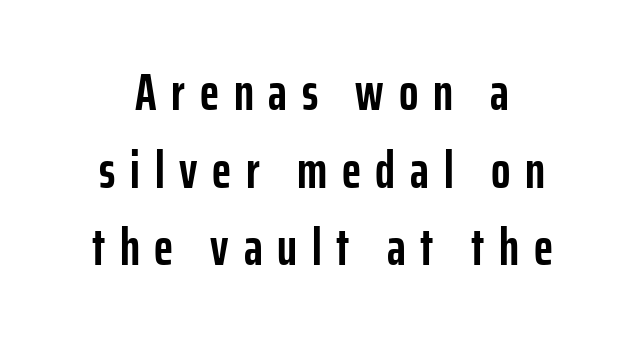
{"serif": "no", "italic": "no", "bold": "yes", "weight": "semibold", "width": "condensed", "stroke_contrast": "low", "x_height": "medium", "monospaced": "no", "underline": "no", "align": "center", "line_spacing": "normal", "line_spacing_ratio": 1.52, "letter_spacing": "wide", "letter_spacing_em": 0.29, "glyph_px": 51}
